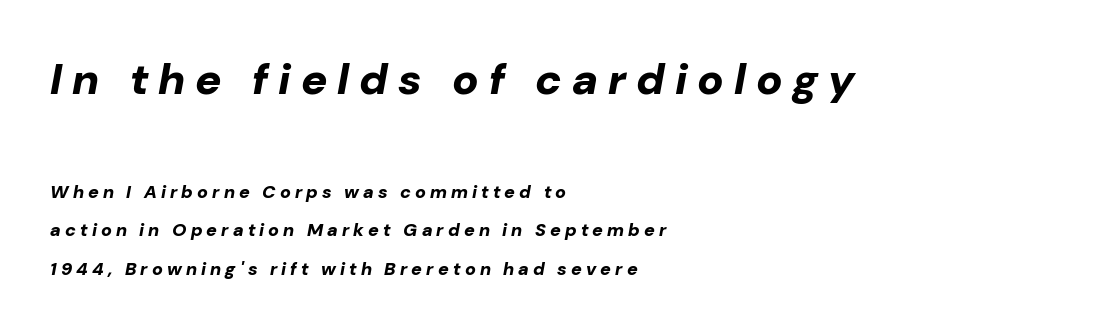
The image shows 44 px bold type, italic (leaning right); set left-aligned, loose line spacing (2.15x), unusually wide letter spacing (+0.23 em), not underlined; the first (top) block is 2.44x larger; low stroke contrast and a medium x-height.
